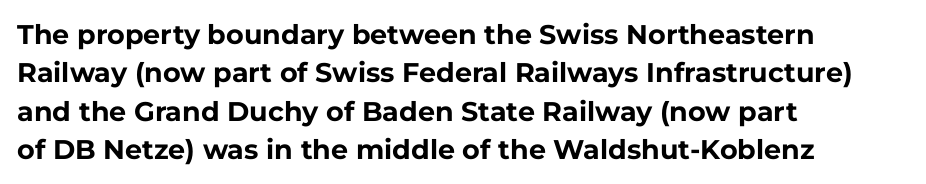
Q: Is the text bold? A: Yes.
Q: Is the text italic (slanted)? A: No, it is upright.
Q: Is the text underlined? A: No.
Q: How is the paragraph aligned? A: Left-aligned.
Q: Is the spacing between letters normal or unusually wide? A: Normal.
Q: Is the spacing between lines tight, normal or loose? A: Normal.
